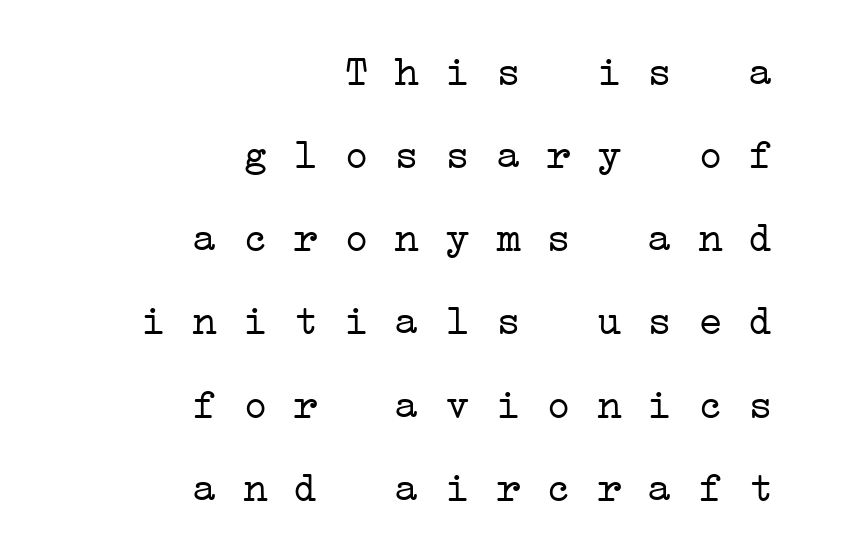
{"serif": "yes", "bold": "no", "weight": "light", "width": "wide", "stroke_contrast": "low", "x_height": "medium", "monospaced": "yes", "underline": "no", "align": "right", "line_spacing": "loose", "line_spacing_ratio": 1.98, "letter_spacing": "normal", "letter_spacing_em": 0.0, "glyph_px": 42}
